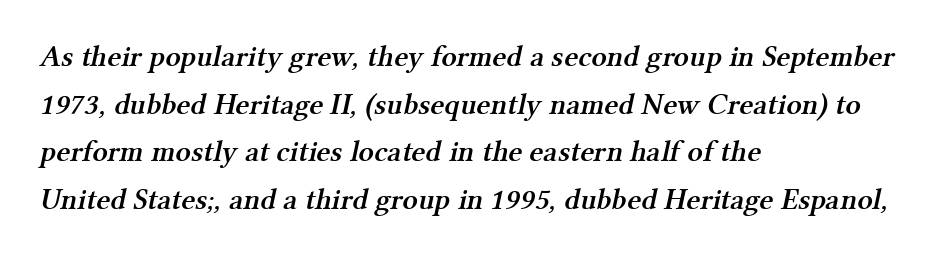
The zone under the glyphs is completely vacant. Successive baselines arrive at the customary interval. Looks like regular typesetting: each glyph gets only the width it needs. In CSS terms this would be text-align: left. Small tapered or slab feet sit at the stroke ends, so this counts as serif.
